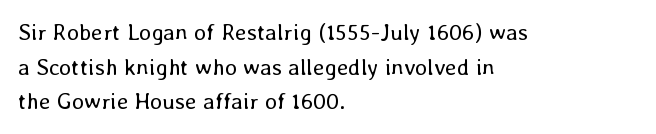
The image shows 23 px text type, upright; set left-aligned, normal line spacing (1.51x), normal letter spacing, not underlined.
